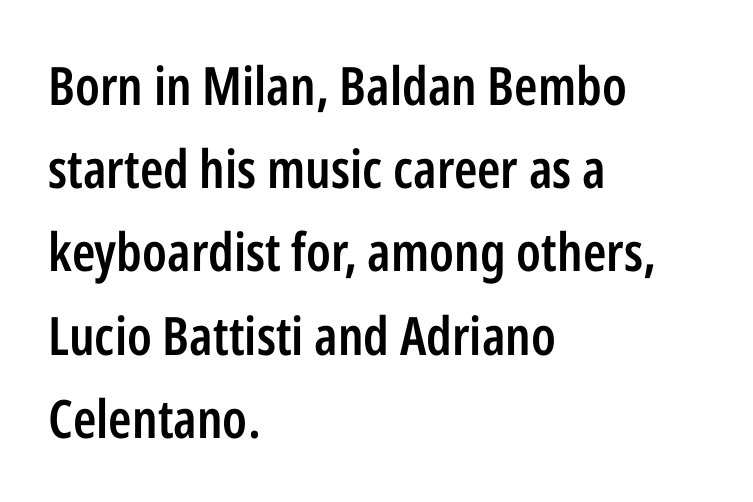
{"serif": "no", "italic": "no", "bold": "semi", "weight": "semibold", "width": "condensed", "stroke_contrast": "low", "x_height": "medium", "monospaced": "no", "underline": "no", "align": "left", "line_spacing": "normal", "line_spacing_ratio": 1.57, "letter_spacing": "normal", "letter_spacing_em": 0.0, "glyph_px": 53}
